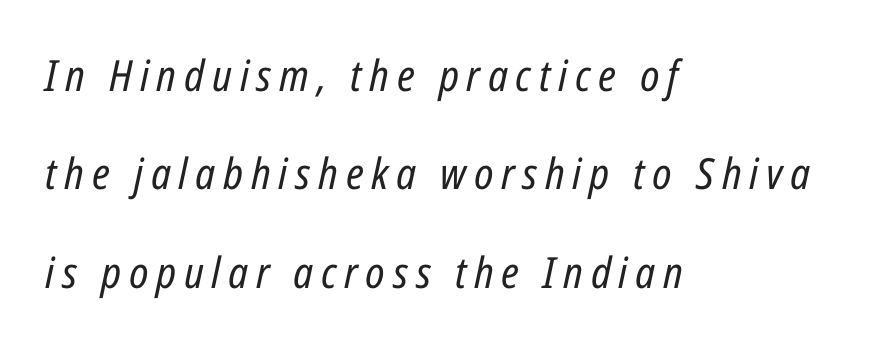
{"italic": "yes", "lean": "right", "slant_degrees": 12, "bold": "no", "weight": "regular", "width": "condensed", "stroke_contrast": "low", "x_height": "medium", "monospaced": "no", "underline": "no", "align": "left", "line_spacing": "loose", "line_spacing_ratio": 2.29, "glyph_px": 43}
